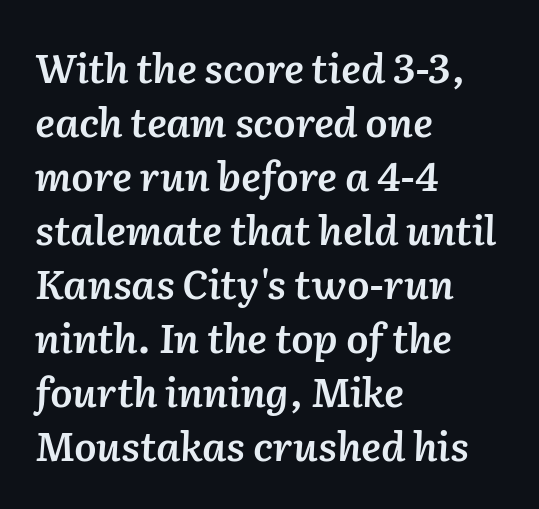
{"italic": "yes", "lean": "right", "slant_degrees": 2, "bold": "semi", "weight": "semibold", "width": "normal", "stroke_contrast": "low", "x_height": "medium", "monospaced": "no", "underline": "no", "align": "left", "line_spacing": "normal", "line_spacing_ratio": 1.35, "letter_spacing": "normal", "letter_spacing_em": 0.0, "glyph_px": 40}
